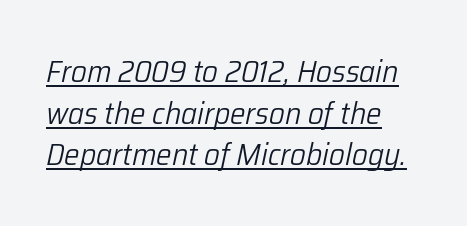
Vertical stems look standard width or narrower in stroke. Underlining? Definitely there. The passage shown stacks its lines at a standard gap. The passage shown leans; its letterforms are oblique. You could not count columns in this text — the font is proportionally spaced. Horizontally, the lines are justified to the leading edge only.
